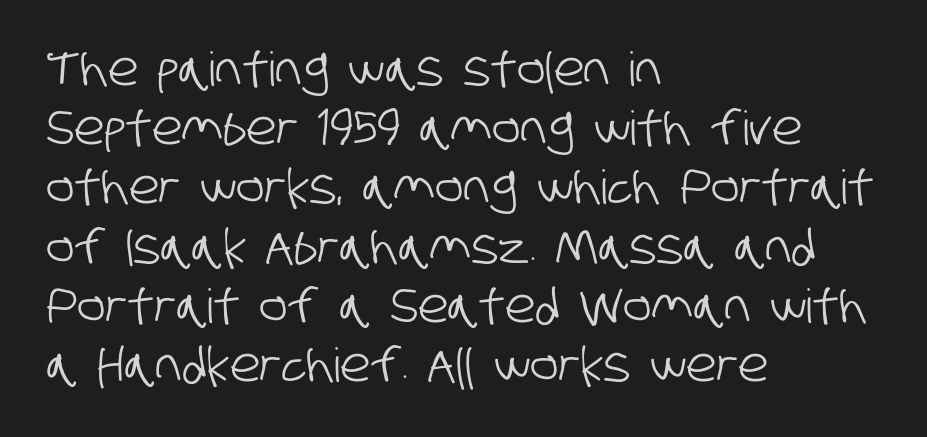
The image shows 47 px condensed sans-serif type; set left-aligned, normal line spacing (1.26x), normal letter spacing, not underlined; low stroke contrast and a large x-height.
